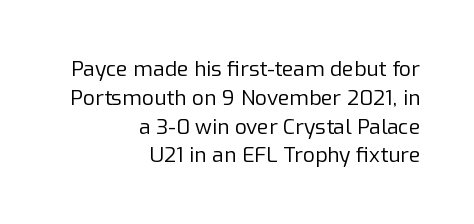
Q: Is the text bold? A: No.
Q: Is the text italic (slanted)? A: No, it is upright.
Q: Is the text underlined? A: No.
Q: How is the paragraph aligned? A: Right-aligned.
Q: Is the spacing between letters normal or unusually wide? A: Normal.
Q: Is the spacing between lines tight, normal or loose? A: Normal.
